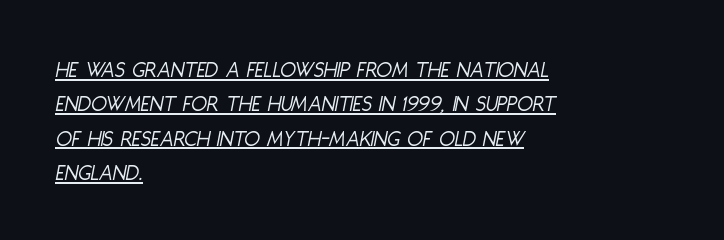
{"italic": "yes", "lean": "right", "slant_degrees": 11, "bold": "no", "underline": "yes", "align": "left", "line_spacing": "normal", "line_spacing_ratio": 1.49, "letter_spacing": "normal", "letter_spacing_em": 0.0, "glyph_px": 23}
